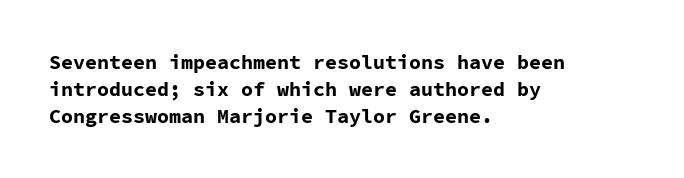
Q: Is the text bold? A: Yes.
Q: Is the text italic (slanted)? A: No, it is upright.
Q: Is the text underlined? A: No.
Q: How is the paragraph aligned? A: Left-aligned.
Q: Is the spacing between letters normal or unusually wide? A: Normal.
Q: Is the spacing between lines tight, normal or loose? A: Normal.
